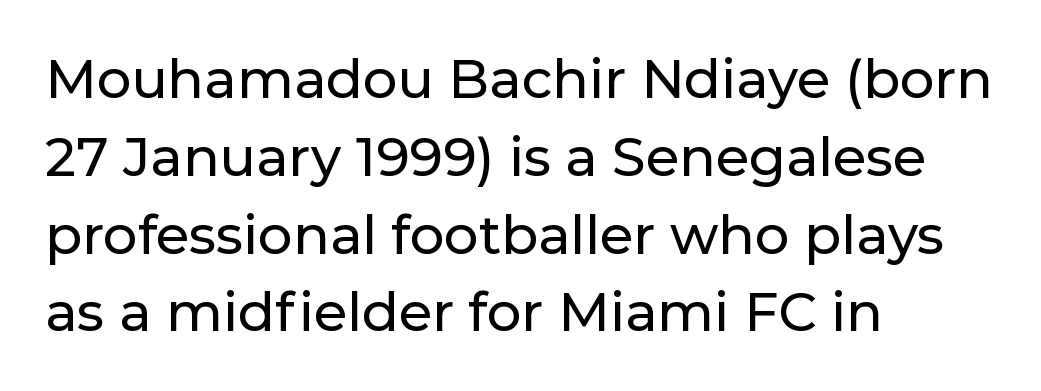
The image shows 54 px sans-serif type, upright; set left-aligned, normal line spacing (1.44x), normal letter spacing, not underlined; low stroke contrast and a medium x-height.
